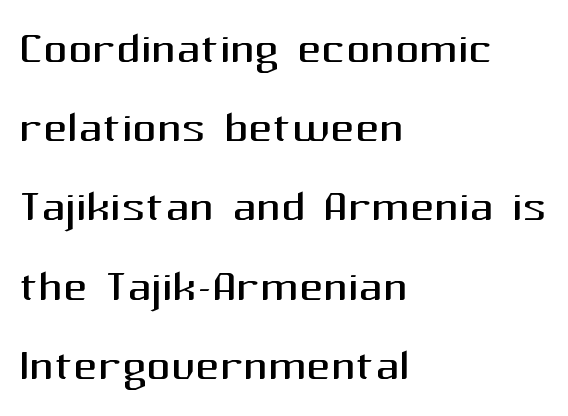
Q: Is the text bold? A: No.
Q: Is the text italic (slanted)? A: No, it is upright.
Q: Is the typeface a serif or a sans-serif typeface? A: Sans-serif.
Q: Is the text underlined? A: No.
Q: How is the paragraph aligned? A: Left-aligned.
Q: Is the spacing between letters normal or unusually wide? A: Normal.
Q: Is the spacing between lines tight, normal or loose? A: Normal.
Q: Width (condensed, normal, or wide)? A: Normal.
Q: Stroke contrast? A: Medium.
Q: x-height? A: Medium.
Q: Monospaced? A: No.
